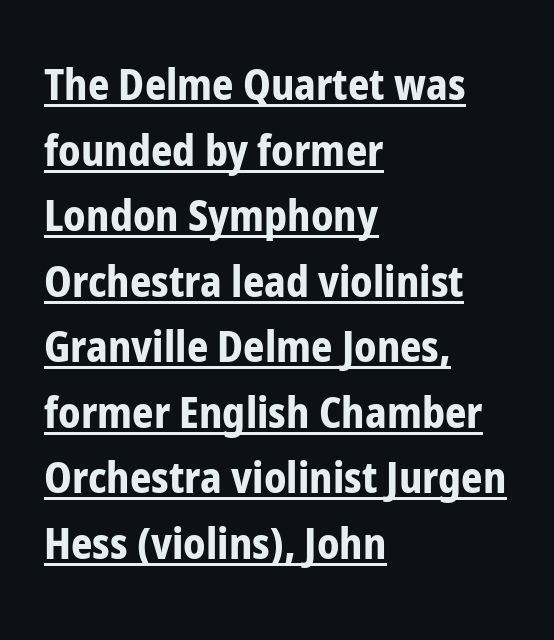
{"serif": "no", "italic": "no", "bold": "yes", "weight": "bold", "width": "condensed", "stroke_contrast": "low", "x_height": "medium", "monospaced": "no", "underline": "yes", "align": "left", "line_spacing": "normal", "line_spacing_ratio": 1.56, "letter_spacing": "normal", "letter_spacing_em": 0.0, "glyph_px": 42}
